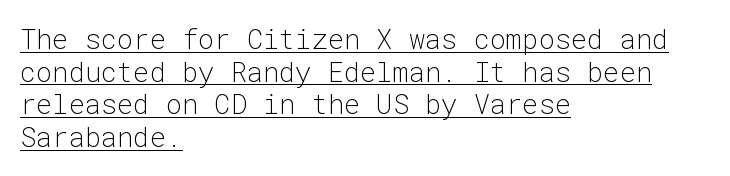
{"italic": "no", "bold": "no", "underline": "yes", "align": "left", "line_spacing_ratio": 1.21, "letter_spacing": "normal", "letter_spacing_em": 0.0, "glyph_px": 27}
